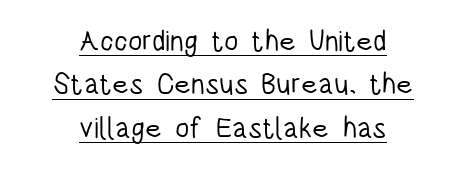
{"serif": "no", "italic": "no", "bold": "no", "weight": "light", "width": "condensed", "stroke_contrast": "low", "x_height": "large", "monospaced": "no", "underline": "yes", "align": "center", "line_spacing": "normal", "line_spacing_ratio": 1.5, "letter_spacing": "normal", "letter_spacing_em": 0.0, "glyph_px": 29}
